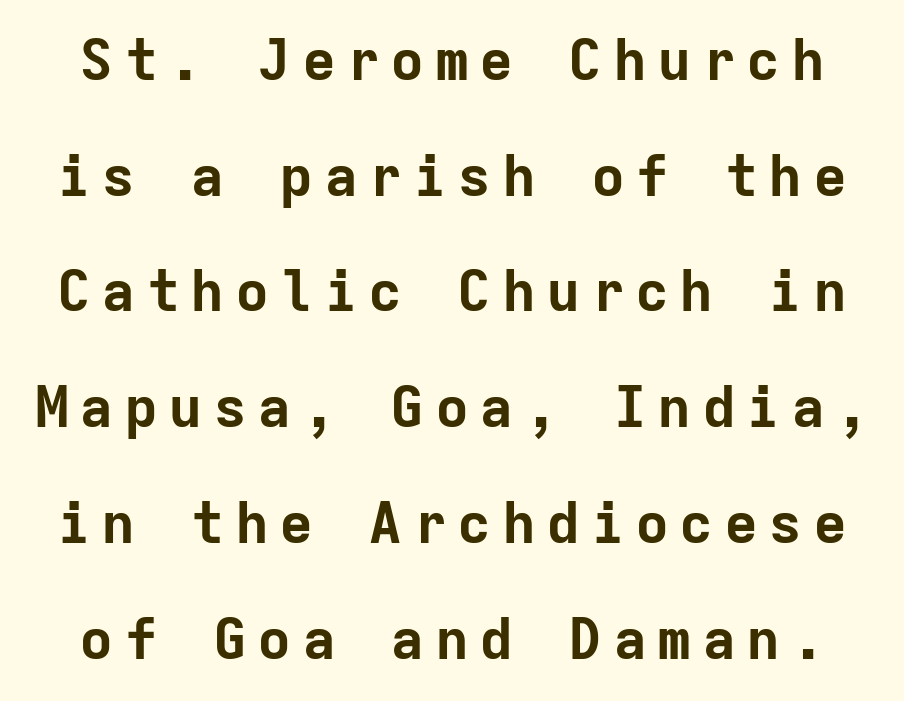
You can tell from the bare stems that sans-serif type was used. Letters rest on an invisible, unmarked baseline. These lines are rendered in a fixed-pitch font. These lines carry a lot of weight — the face is fully bold. How would I describe the line gaps? Wide and relaxed. If you drew a line through each stem, it would be perfectly vertical.
